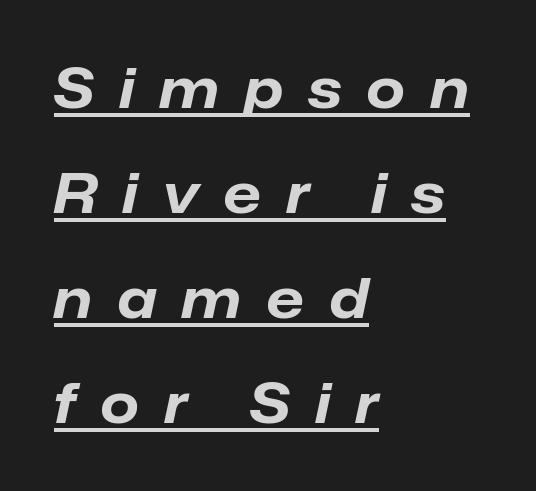
Q: Is the text bold? A: Yes.
Q: Is the text italic (slanted)? A: Yes, it leans right by about 12 degrees.
Q: Is the text underlined? A: Yes.
Q: How is the paragraph aligned? A: Left-aligned.
Q: Is the spacing between letters normal or unusually wide? A: Unusually wide.
Q: Is the spacing between lines tight, normal or loose? A: Loose.
Q: Width (condensed, normal, or wide)? A: Normal.
Q: Stroke contrast? A: Low.
Q: x-height? A: Medium.
Q: Monospaced? A: No.
